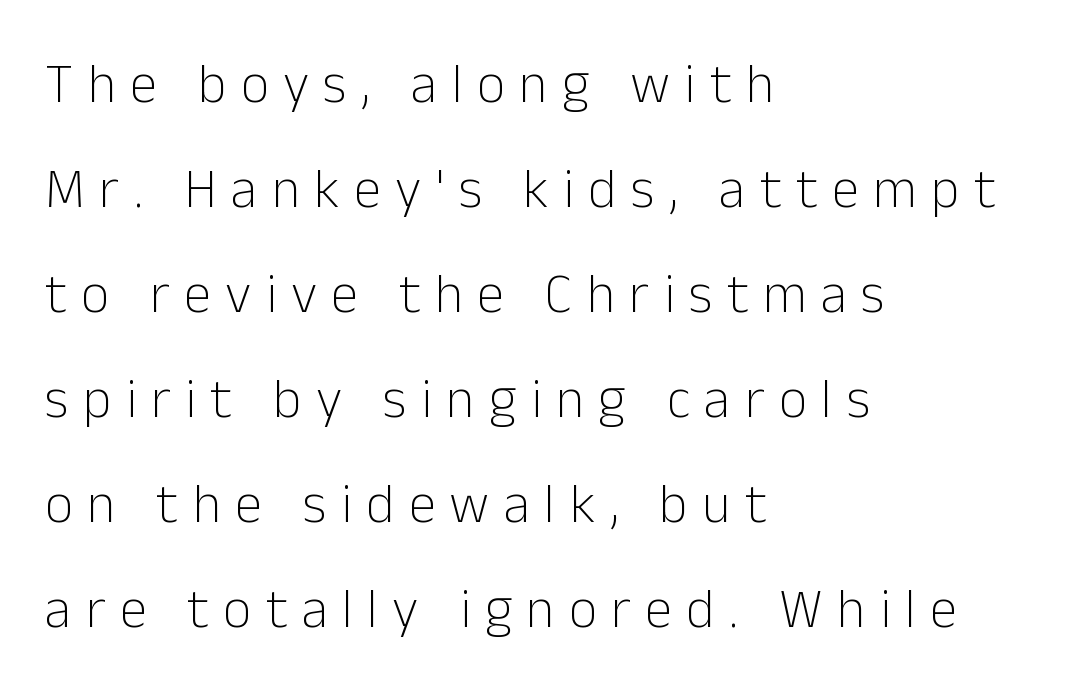
The image shows 55 px light sans-serif type, upright; set left-aligned, loose line spacing (1.91x), unusually wide letter spacing (+0.26 em), not underlined; low stroke contrast and a medium x-height.
